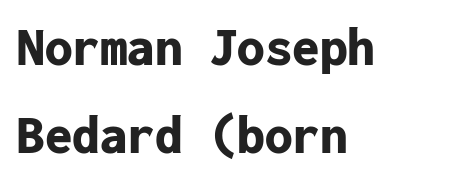
The image shows 55 px bold sans-serif type, upright, monospaced; set left-aligned, normal line spacing (1.6x), normal letter spacing, not underlined; low stroke contrast and a medium x-height.
